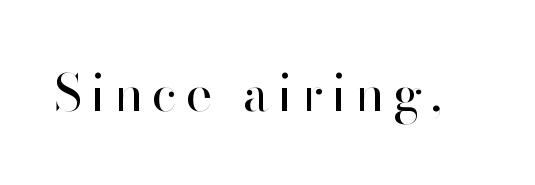
Q: Is the text bold? A: No.
Q: Is the text italic (slanted)? A: No, it is upright.
Q: Is the typeface a serif or a sans-serif typeface? A: Sans-serif.
Q: Is the text underlined? A: No.
Q: Width (condensed, normal, or wide)? A: Normal.
Q: Stroke contrast? A: High.
Q: x-height? A: Small.
Q: Monospaced? A: No.
